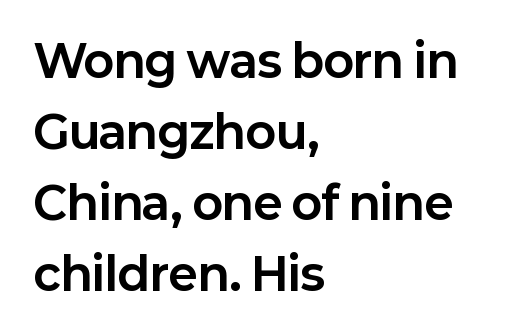
The image shows 45 px bold sans-serif type, upright; set left-aligned, normal line spacing (1.58x), normal letter spacing, not underlined; low stroke contrast and a medium x-height.
